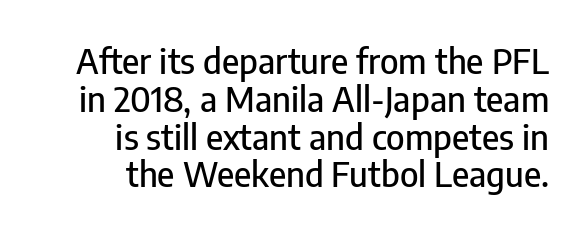
These lines were composed using upright roman letters. No feet cap the strokes, marking this as sans-serif type. Type without underlining. Does extra space separate the letters? No, they use regular spacing.
